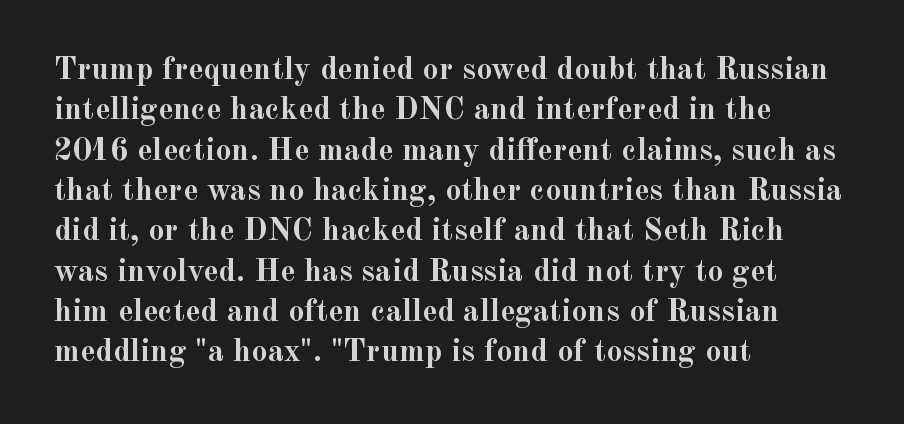
{"serif": "yes", "italic": "no", "bold": "yes", "weight": "semibold", "width": "normal", "x_height": "small", "monospaced": "no", "underline": "no", "align": "left", "line_spacing": "normal", "line_spacing_ratio": 1.26, "letter_spacing": "normal", "letter_spacing_em": 0.0, "glyph_px": 32}
